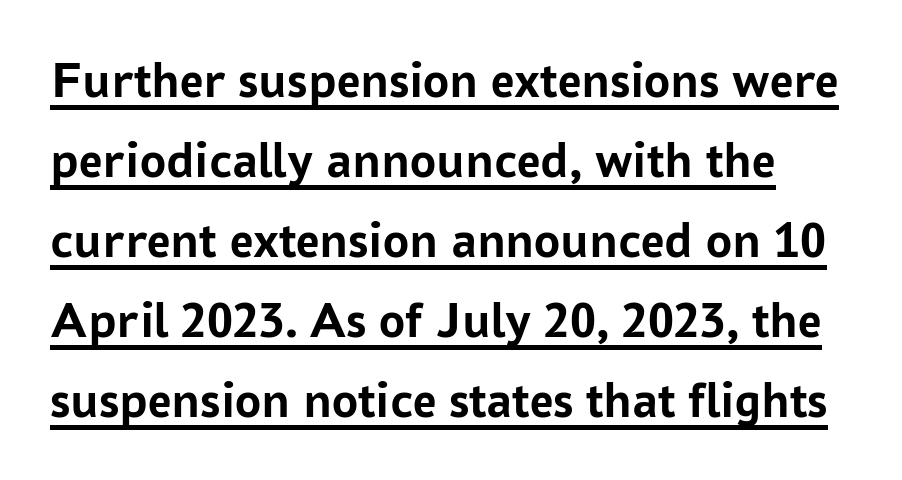
Glance below the letters and you will spot a drawn line. Standard letterfit; no display-style spreading of the glyphs. Here the designer chose a conventional face with non-uniform glyph widths. Type style note: lacks serifs. Weight: bold.
